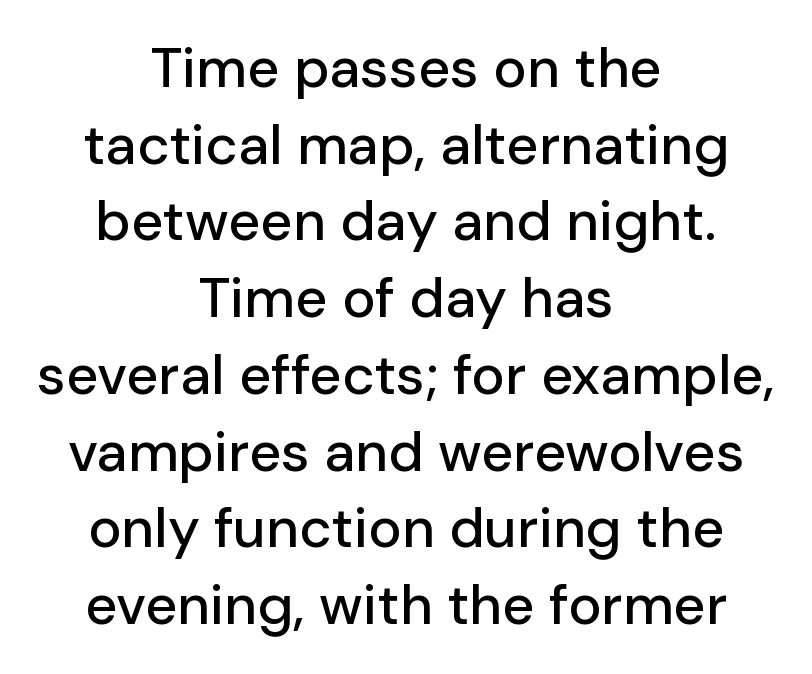
Letterform terminals end flat and unadorned throughout the passage. Regarding leading, the lines here are spaced in the standard way. Compared with typical body copy, the letter spacing here is the same. Letters rest on an invisible, unmarked baseline.
